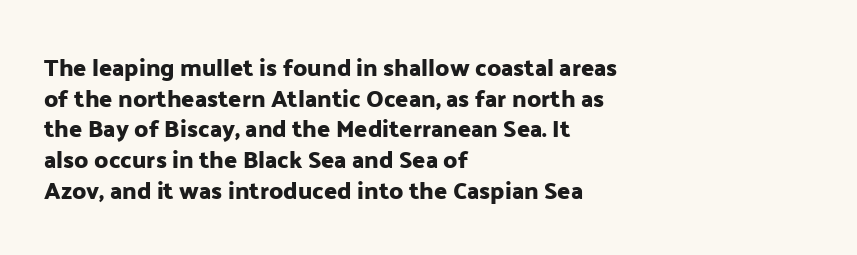
{"italic": "no", "underline": "no", "align": "left", "line_spacing": "normal", "line_spacing_ratio": 1.28, "letter_spacing": "normal", "letter_spacing_em": 0.0, "glyph_px": 24}
